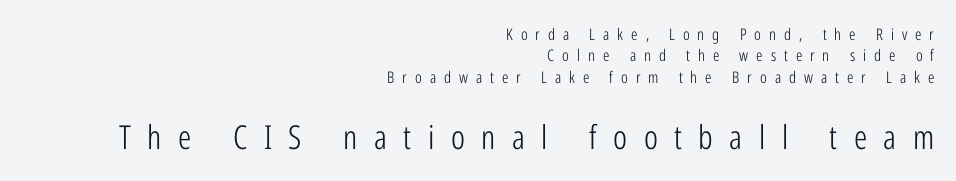
Q: Is the text bold? A: No.
Q: Is the text italic (slanted)? A: No, it is upright.
Q: Is the typeface a serif or a sans-serif typeface? A: Sans-serif.
Q: Is the text underlined? A: No.
Q: How is the paragraph aligned? A: Right-aligned.
Q: Is the spacing between letters normal or unusually wide? A: Unusually wide.
Q: Is the spacing between lines tight, normal or loose? A: Normal.
Q: Which block of text is set in a larger size, the first (top) or the second (bottom)? A: The second (bottom) one.
Q: Width (condensed, normal, or wide)? A: Condensed.
Q: Stroke contrast? A: Low.
Q: x-height? A: Medium.
Q: Monospaced? A: No.
